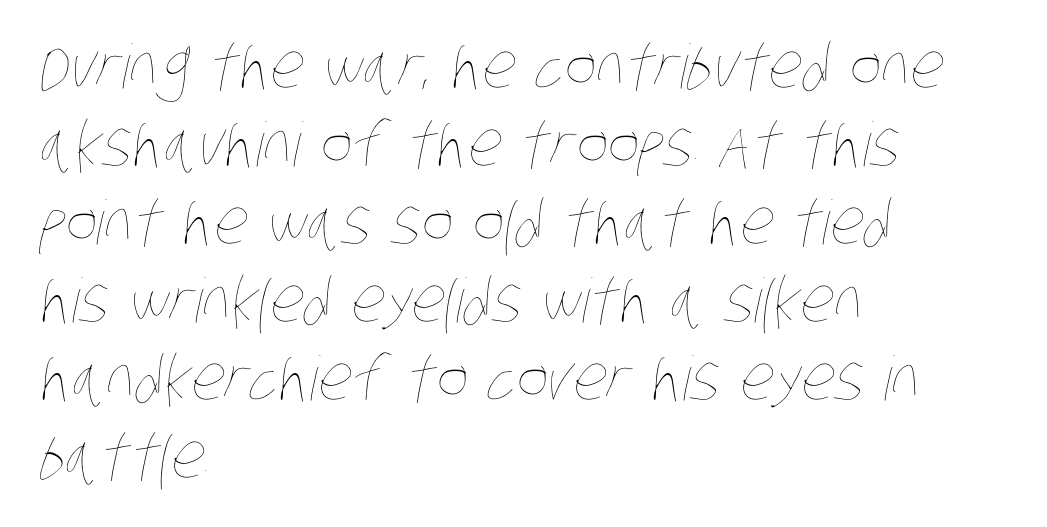
Q: Is the text bold? A: No.
Q: Is the text underlined? A: No.
Q: How is the paragraph aligned? A: Left-aligned.
Q: Is the spacing between letters normal or unusually wide? A: Normal.
Q: Is the spacing between lines tight, normal or loose? A: Normal.
Q: Width (condensed, normal, or wide)? A: Condensed.
Q: Stroke contrast? A: Low.
Q: x-height? A: Large.
Q: Monospaced? A: No.
